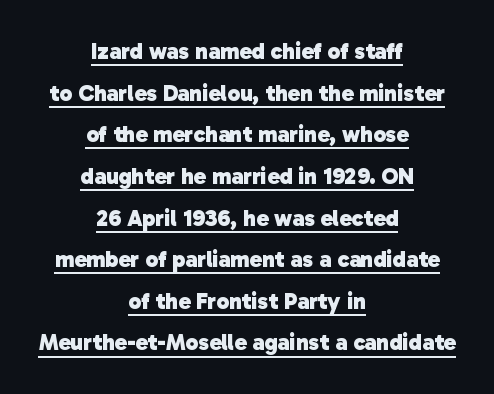
{"bold": "yes", "underline": "yes", "align": "center", "line_spacing_ratio": 1.81, "letter_spacing": "normal", "letter_spacing_em": 0.0, "glyph_px": 23}
